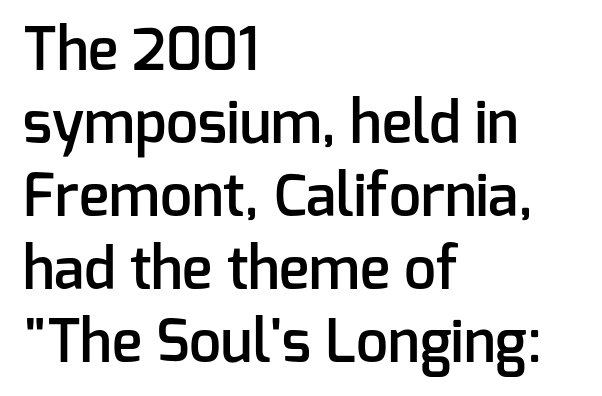
The paragraph has a hard left edge and a soft right edge. The space beneath each line is pristine and unruled. Words appear dense and cohesive because spacing is normal. This is the regular roman posture of the typeface.
